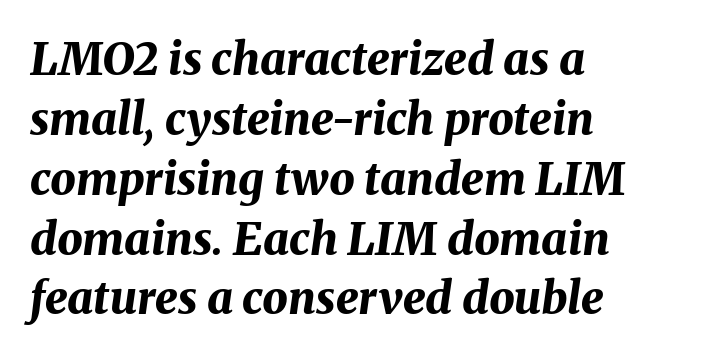
The image shows 45 px bold type, italic (leaning right); set left-aligned, normal line spacing (1.33x), normal letter spacing, not underlined; medium stroke contrast and a medium x-height.
